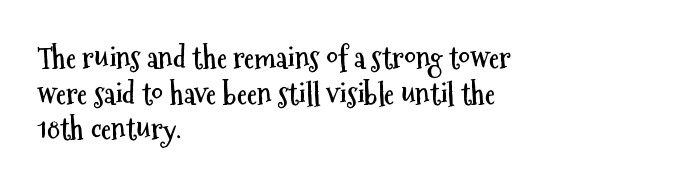
{"serif": "no", "italic": "no", "bold": "yes", "weight": "semibold", "width": "condensed", "stroke_contrast": "medium", "x_height": "medium", "monospaced": "no", "underline": "no", "align": "left", "line_spacing_ratio": 1.23, "letter_spacing": "normal", "letter_spacing_em": 0.0, "glyph_px": 29}
